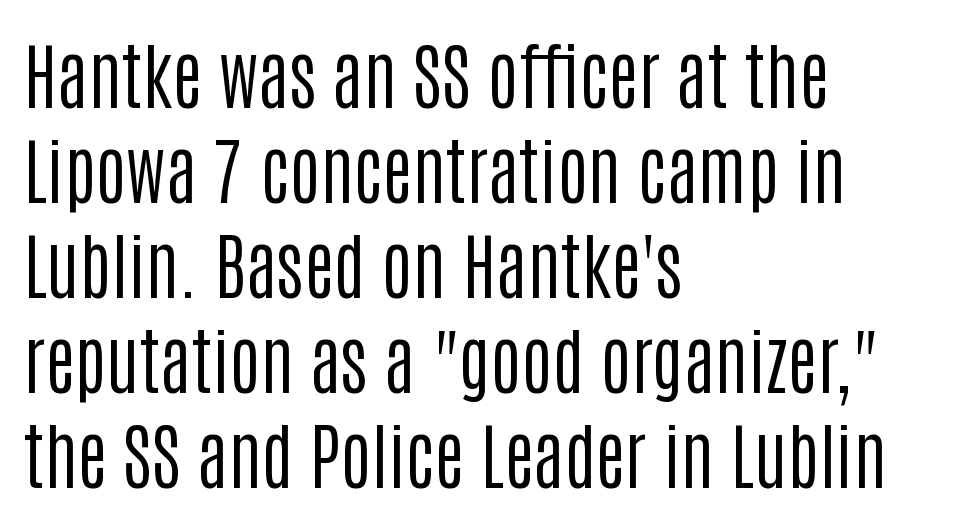
{"serif": "no", "italic": "no", "bold": "no", "weight": "regular", "width": "condensed", "stroke_contrast": "low", "x_height": "large", "monospaced": "no", "underline": "no", "align": "left", "line_spacing": "normal", "line_spacing_ratio": 1.3, "letter_spacing": "normal", "letter_spacing_em": 0.0, "glyph_px": 73}
